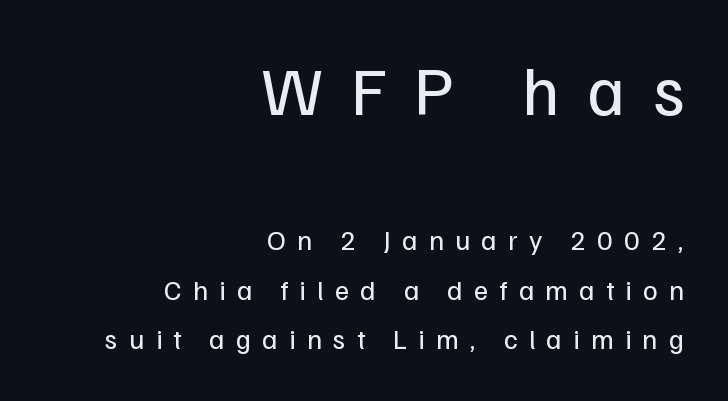
Q: Is the text bold? A: No.
Q: Is the text italic (slanted)? A: No, it is upright.
Q: Is the typeface a serif or a sans-serif typeface? A: Sans-serif.
Q: Is the text underlined? A: No.
Q: How is the paragraph aligned? A: Right-aligned.
Q: Is the spacing between letters normal or unusually wide? A: Unusually wide.
Q: Which block of text is set in a larger size, the first (top) or the second (bottom)? A: The first (top) one.
Q: Width (condensed, normal, or wide)? A: Normal.
Q: Stroke contrast? A: Low.
Q: x-height? A: Medium.
Q: Monospaced? A: No.
